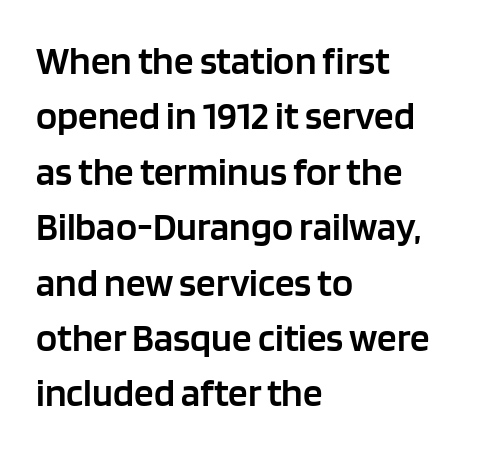
{"serif": "no", "italic": "no", "bold": "semi", "weight": "semibold", "width": "normal", "stroke_contrast": "low", "x_height": "large", "monospaced": "no", "underline": "no", "align": "left", "line_spacing": "normal", "line_spacing_ratio": 1.42, "letter_spacing": "normal", "letter_spacing_em": 0.0, "glyph_px": 39}
